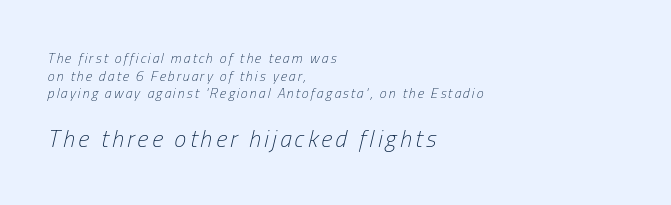
The image shows 24 px text type, italic (leaning right); set left-aligned, normal line spacing (1.26x), not underlined; the second (bottom) block is 1.71x larger.
